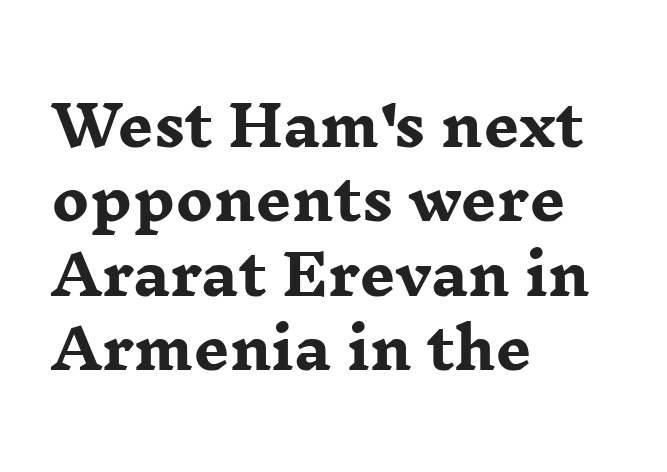
{"serif": "yes", "italic": "no", "bold": "yes", "weight": "heavy", "width": "wide", "stroke_contrast": "low", "x_height": "medium", "monospaced": "no", "underline": "no", "align": "left", "line_spacing": "normal", "line_spacing_ratio": 1.33, "letter_spacing": "normal", "letter_spacing_em": 0.0, "glyph_px": 56}
